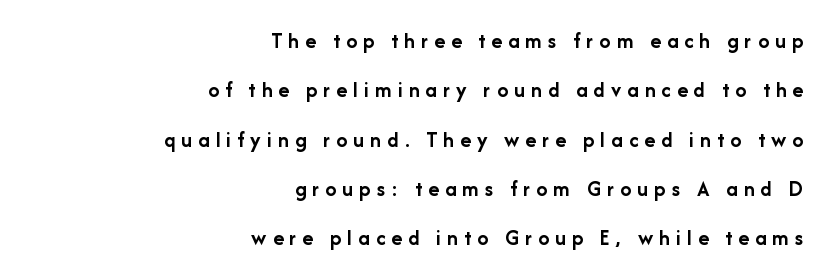
{"italic": "no", "bold": "yes", "underline": "no", "align": "right", "line_spacing": "loose", "line_spacing_ratio": 2.24, "letter_spacing": "wide", "letter_spacing_em": 0.28, "glyph_px": 22}
